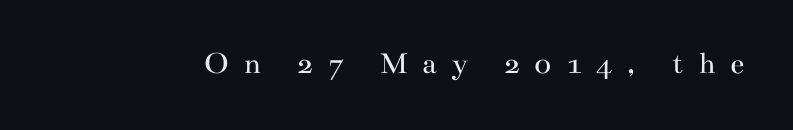
A roman cut, with each character standing at attention. These lines are rendered in a variable-pitch font. The rendering inserts visible extra space after every character. This rendering employs a face with finishing strokes, i.e., a serif.
